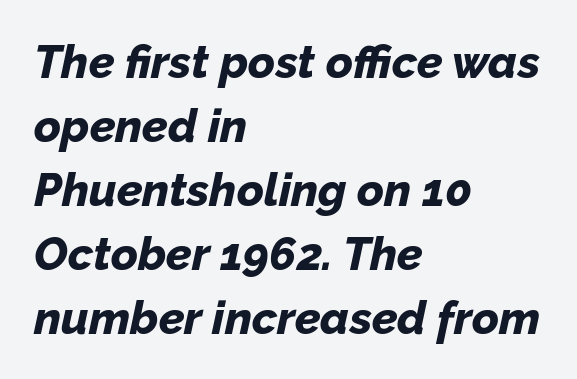
The passage shown is typed in a proportional face where columns would drift. The zone under the glyphs is completely vacant. Notice how the stems are inclined rather than vertical — that's the hallmark of italics. This sample is left-justified, so line endings fall wherever the words run out.
